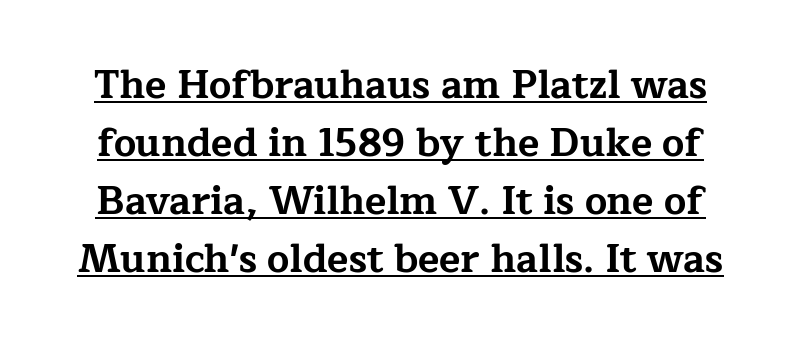
Q: Is the text bold? A: Yes.
Q: Is the text italic (slanted)? A: No, it is upright.
Q: Is the typeface a serif or a sans-serif typeface? A: Serif.
Q: Is the text underlined? A: Yes.
Q: Is the spacing between letters normal or unusually wide? A: Normal.
Q: Is the spacing between lines tight, normal or loose? A: Normal.
Q: Width (condensed, normal, or wide)? A: Wide.
Q: Stroke contrast? A: Low.
Q: x-height? A: Medium.
Q: Monospaced? A: No.
